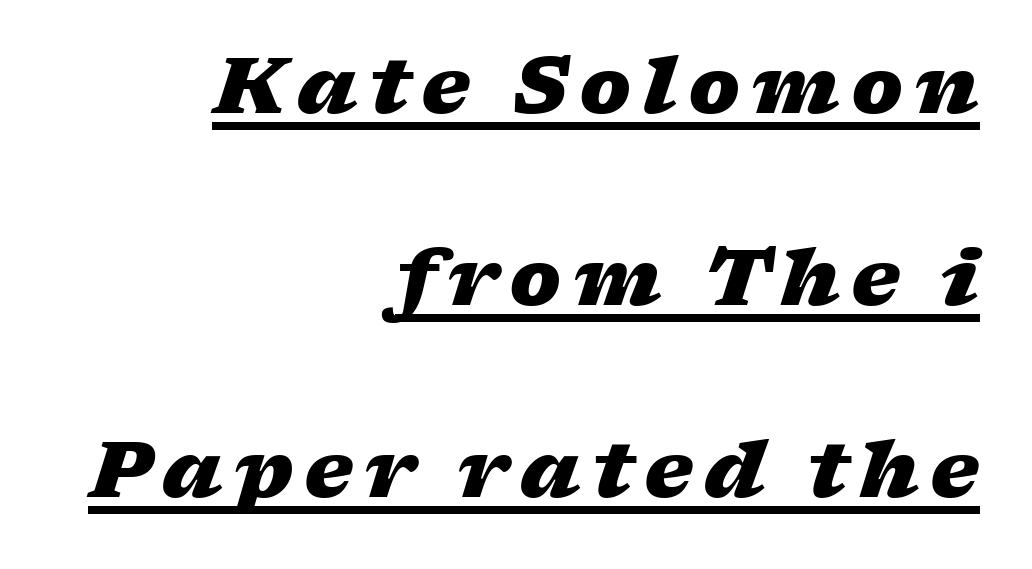
Weight: bold. The specimen reads as italic at a glance. If you measured baseline to baseline, you'd find a long distance. Is this a fixed-width face? No — the glyphs have proportional, varying widths. Check the space under the baseline: a stroke is drawn there.
